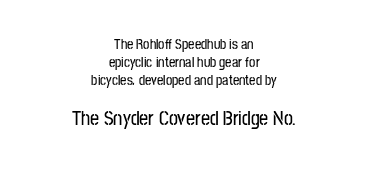
The image shows 20 px text type, upright; set centered, normal line spacing (1.29x), normal letter spacing, not underlined; the second (bottom) block is 1.43x larger.
